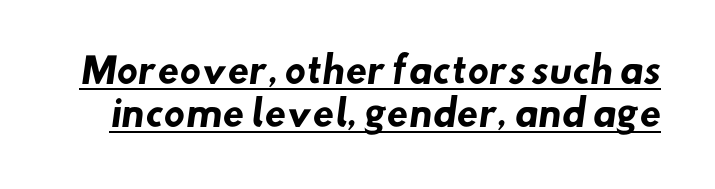
I'd describe the lettering as bold — thick and assertive. The rendering uses natural spacing where letterforms have individual widths. Letterform terminals end flat and unadorned throughout the passage. Descenders here cross a horizontal rule under the line.
